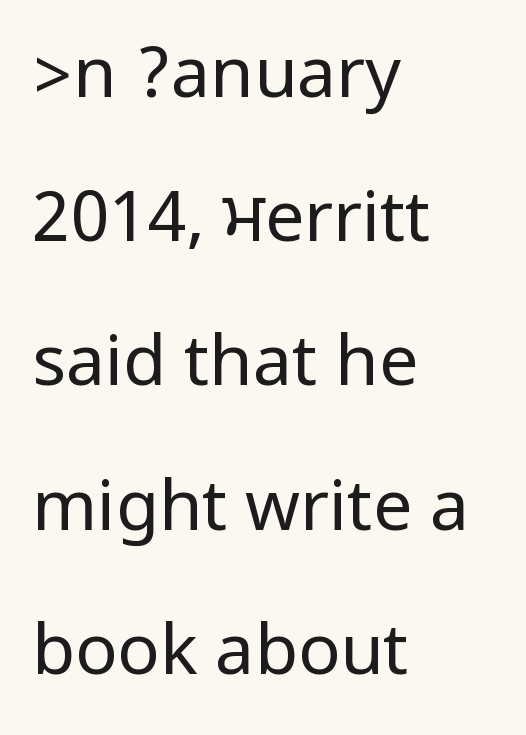
The image shows 70 px regular-weight, condensed sans-serif type, upright; set left-aligned, loose line spacing (2.06x), normal letter spacing, not underlined; low stroke contrast.
